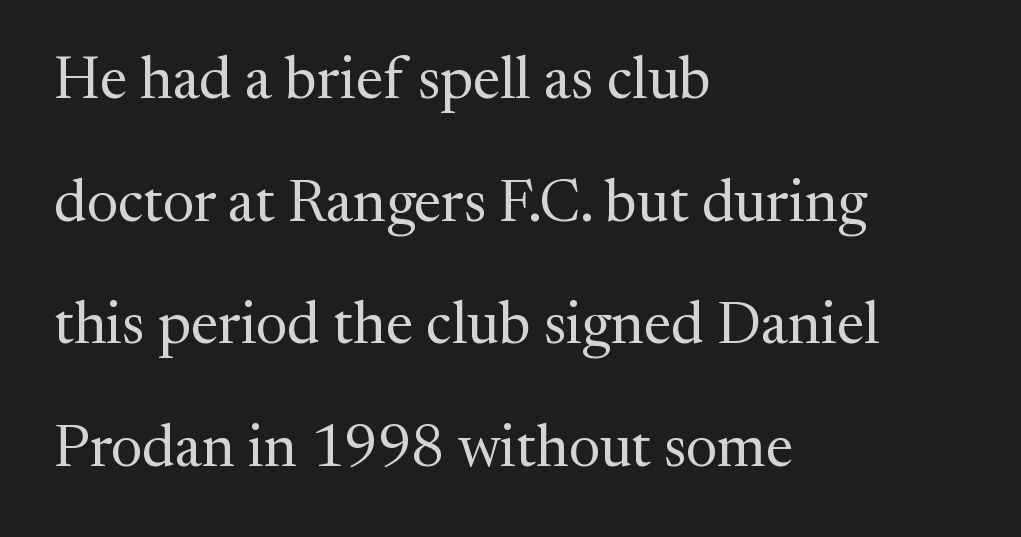
Rows of type keep a wide berth in the vertical direction. The letters stand straight up with perfectly vertical stems. The text block is weighted toward the left margin, trailing off unevenly rightward. The space directly below the letters is spotless. The type family on display is of the serif kind. No heavy texture on the line: the type isn't bold.
